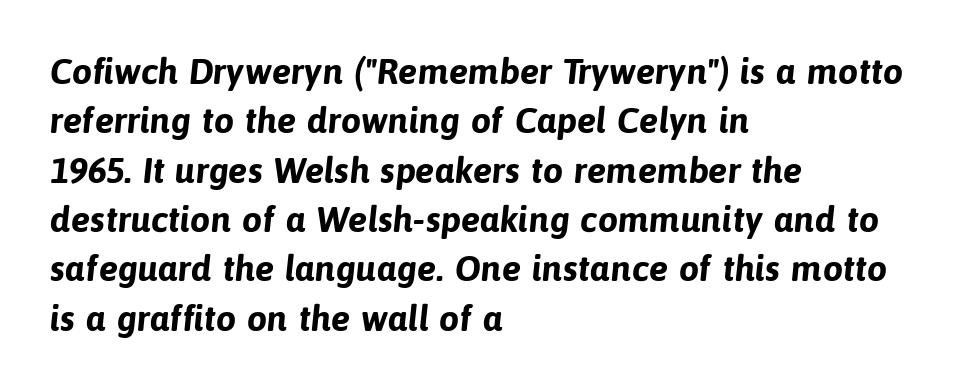
{"serif": "no", "bold": "yes", "weight": "bold", "width": "normal", "stroke_contrast": "low", "x_height": "medium", "monospaced": "no", "underline": "no", "align": "left", "line_spacing": "normal", "line_spacing_ratio": 1.37, "letter_spacing": "normal", "letter_spacing_em": 0.0, "glyph_px": 36}
